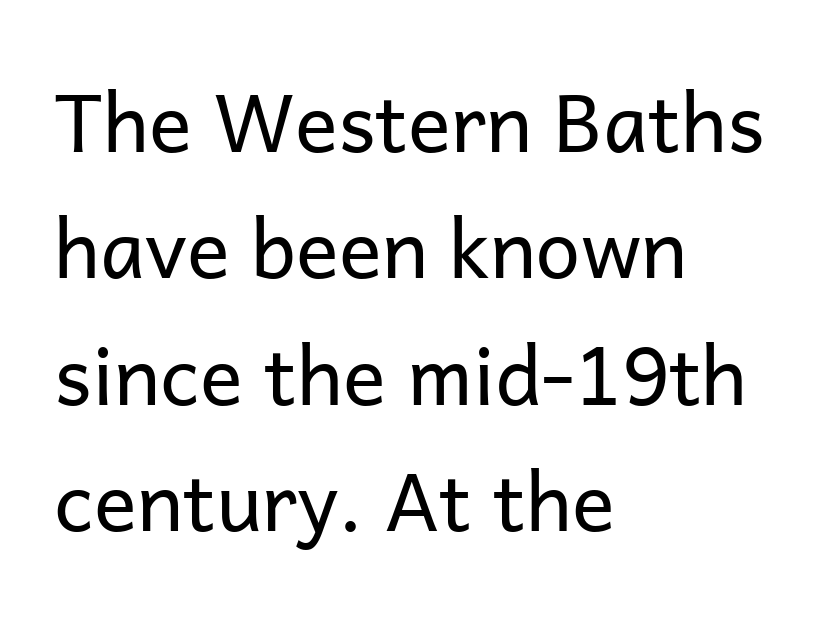
{"serif": "no", "italic": "no", "bold": "no", "weight": "regular", "width": "normal", "stroke_contrast": "low", "x_height": "medium", "monospaced": "no", "underline": "no", "align": "left", "line_spacing": "normal", "line_spacing_ratio": 1.58, "letter_spacing": "normal", "letter_spacing_em": 0.0, "glyph_px": 80}
